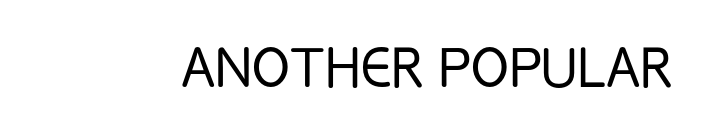
Vertical strokes here are truly vertical. The words here are not underlined. Looks like regular typesetting: each glyph gets only the width it needs. Unbolded letterforms with no extra heft. Words appear dense and cohesive because spacing is normal.
